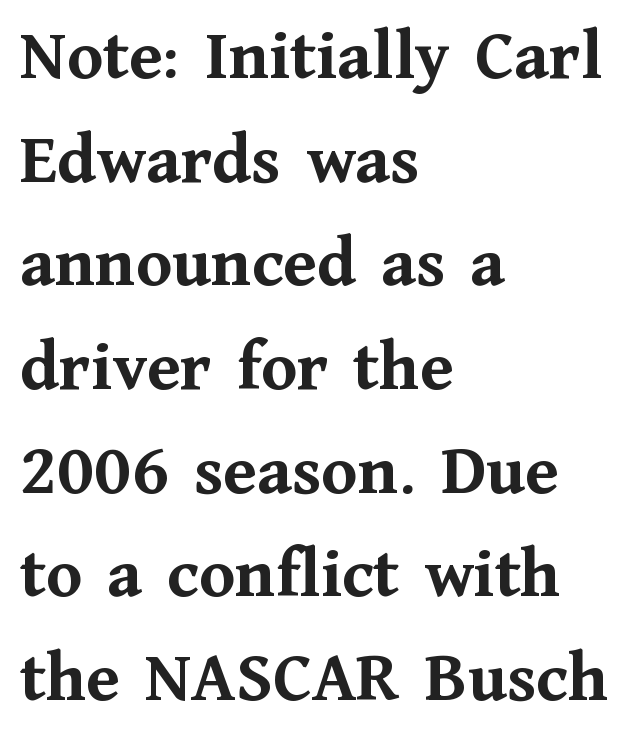
Q: Is the text bold? A: Yes.
Q: Is the text italic (slanted)? A: No, it is upright.
Q: Is the typeface a serif or a sans-serif typeface? A: Serif.
Q: Is the text underlined? A: No.
Q: How is the paragraph aligned? A: Left-aligned.
Q: Is the spacing between letters normal or unusually wide? A: Normal.
Q: Is the spacing between lines tight, normal or loose? A: Normal.
Q: Width (condensed, normal, or wide)? A: Normal.
Q: Stroke contrast? A: Medium.
Q: x-height? A: Medium.
Q: Monospaced? A: No.
